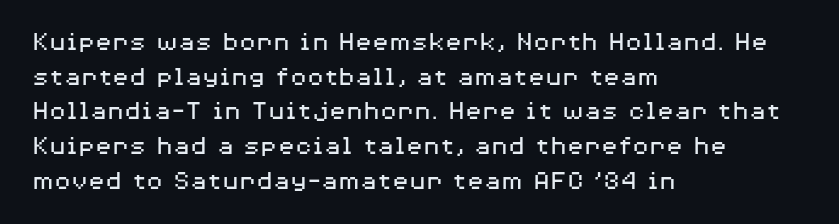
{"serif": "no", "italic": "no", "bold": "no", "weight": "regular", "width": "wide", "stroke_contrast": "medium", "x_height": "medium", "monospaced": "no", "underline": "no", "align": "left", "line_spacing_ratio": 1.24, "letter_spacing": "normal", "letter_spacing_em": 0.0, "glyph_px": 28}
